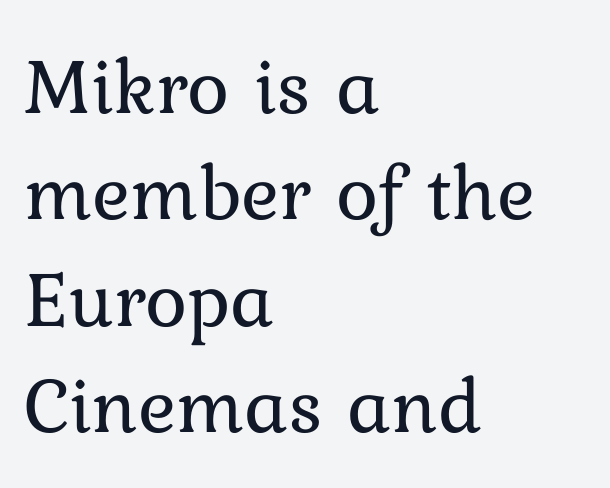
Q: Is the text bold? A: No.
Q: Is the text italic (slanted)? A: No, it is upright.
Q: Is the text underlined? A: No.
Q: How is the paragraph aligned? A: Left-aligned.
Q: Is the spacing between letters normal or unusually wide? A: Normal.
Q: Is the spacing between lines tight, normal or loose? A: Normal.
Q: Width (condensed, normal, or wide)? A: Normal.
Q: Stroke contrast? A: Low.
Q: x-height? A: Medium.
Q: Monospaced? A: No.
